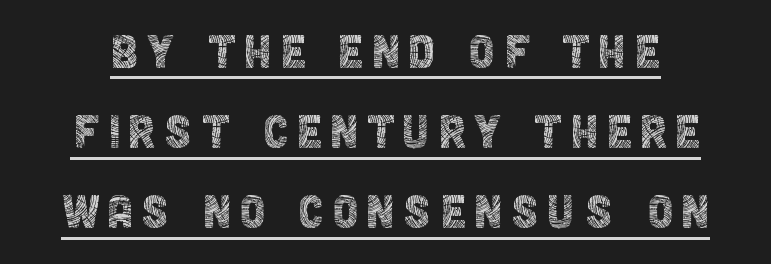
A typesetter would call this leading conventional body-copy spacing. Note the varied advance widths — an 'i' is clearly narrower than an 'm'. The type sits square on the baseline with zero lean. In designer terms, the underline attribute is active on this setting.
